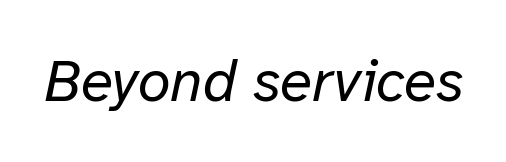
{"italic": "yes", "lean": "right", "slant_degrees": 12, "bold": "no", "weight": "regular", "width": "normal", "stroke_contrast": "low", "x_height": "medium", "monospaced": "no", "underline": "no", "letter_spacing": "normal", "letter_spacing_em": 0.0, "glyph_px": 59}
